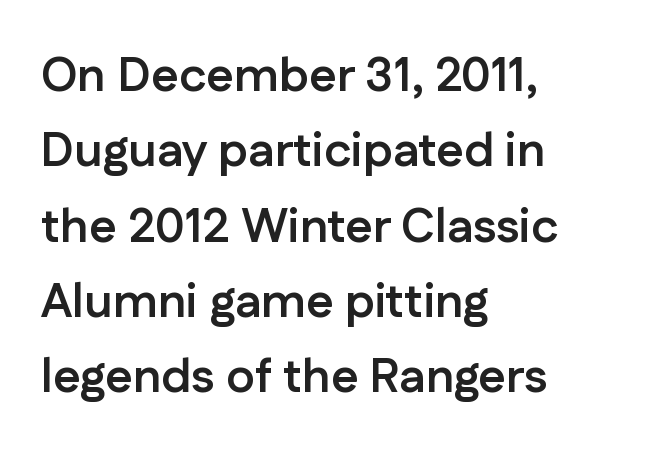
Q: Is the text bold? A: Yes.
Q: Is the text italic (slanted)? A: No, it is upright.
Q: Is the typeface a serif or a sans-serif typeface? A: Sans-serif.
Q: Is the text underlined? A: No.
Q: How is the paragraph aligned? A: Left-aligned.
Q: Is the spacing between letters normal or unusually wide? A: Normal.
Q: Is the spacing between lines tight, normal or loose? A: Normal.
Q: Width (condensed, normal, or wide)? A: Normal.
Q: Stroke contrast? A: Low.
Q: x-height? A: Medium.
Q: Monospaced? A: No.
